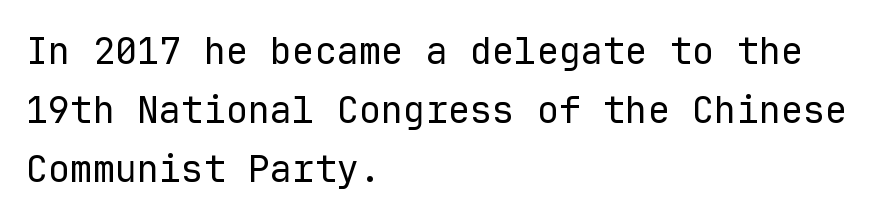
{"serif": "no", "italic": "no", "bold": "no", "weight": "regular", "width": "normal", "stroke_contrast": "low", "x_height": "medium", "monospaced": "yes", "underline": "no", "align": "left", "line_spacing": "normal", "line_spacing_ratio": 1.59, "letter_spacing": "normal", "letter_spacing_em": 0.0, "glyph_px": 37}
